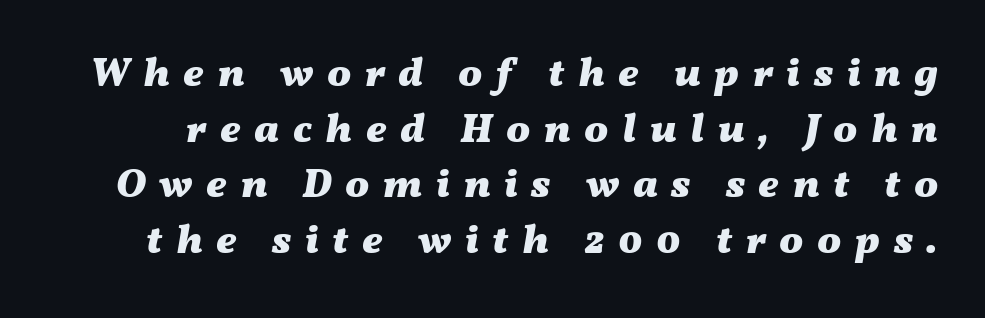
The letters advance in unequal steps, a hallmark of proportional type. How heavy is the stroke? Heavy — this is a bold. Honestly, the letter spacing is so wide it's the main thing you notice. Underline: absent. Slant detected: the letters are inclined.
